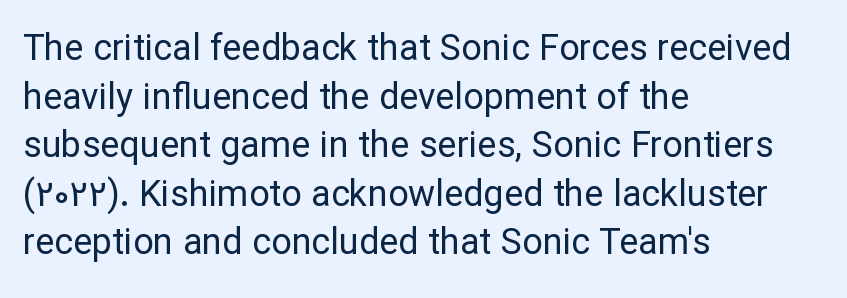
Q: Is the text bold? A: No.
Q: Is the text italic (slanted)? A: No, it is upright.
Q: Is the typeface a serif or a sans-serif typeface? A: Sans-serif.
Q: Is the text underlined? A: No.
Q: How is the paragraph aligned? A: Left-aligned.
Q: Is the spacing between letters normal or unusually wide? A: Normal.
Q: Is the spacing between lines tight, normal or loose? A: Normal.
Q: Width (condensed, normal, or wide)? A: Normal.
Q: Stroke contrast? A: Low.
Q: x-height? A: Medium.
Q: Monospaced? A: No.
